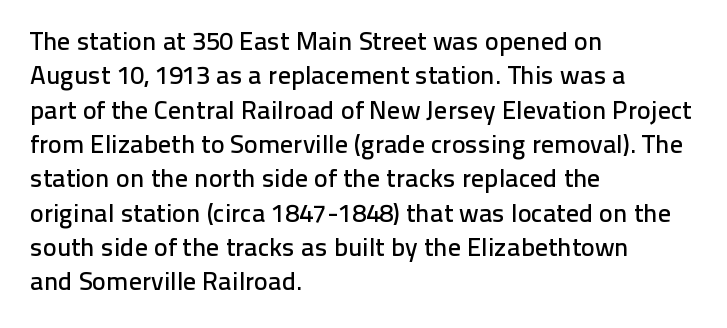
Here the glyphs are tracked normally, forming tight word shapes. Notice how the passage keeps a crisp vertical edge on the left only. A normal amount of white space separates one row of letters from the next. The string is rendered with underlining switched off.
